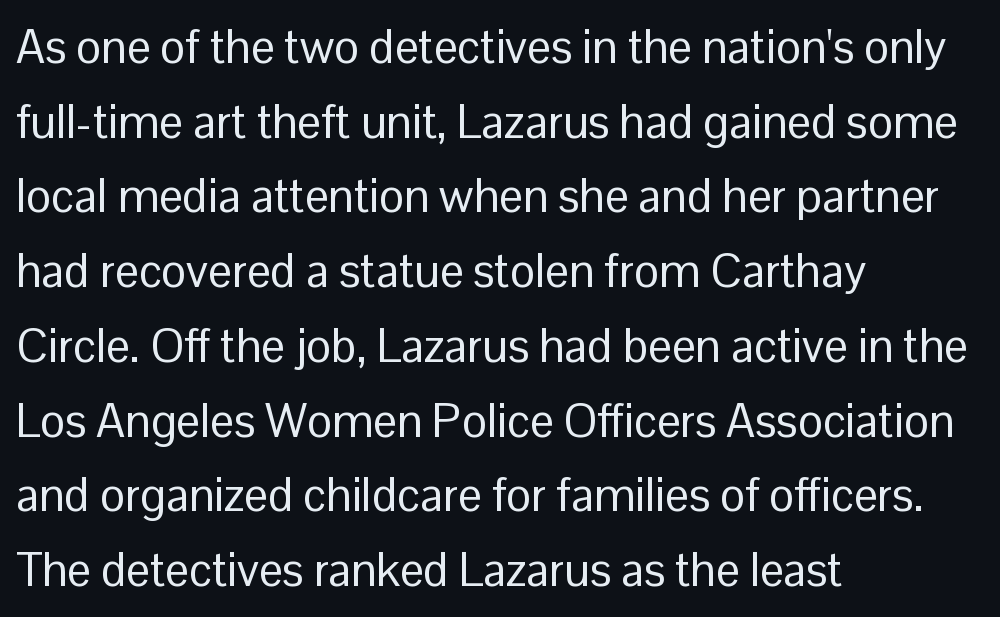
Posture: vertical. This sample is left-justified, so line endings fall wherever the words run out. These lines are rendered in a variable-pitch font. Notice how descenders clear the ascenders below comfortably — that's standard leading. Think standard paragraph weight, or any step lighter than that. Check the space under the baseline: it is left empty.
